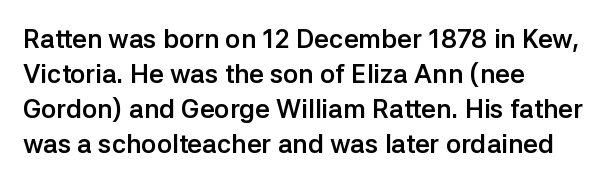
{"italic": "no", "bold": "yes", "underline": "no", "align": "left", "line_spacing": "normal", "line_spacing_ratio": 1.35, "letter_spacing": "normal", "letter_spacing_em": 0.0, "glyph_px": 26}
